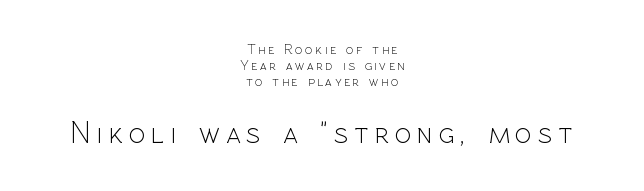
The block sitting lower on the canvas is the one with enlarged characters. On a weight scale, this lands at 450 or below. The foot of each line stays bare and open. The text block is weighted toward neither margin, spreading evenly from the middle. Ascenders rise straight up at ninety degrees. The face used here is proportionally spaced, like ordinary book or web type.
